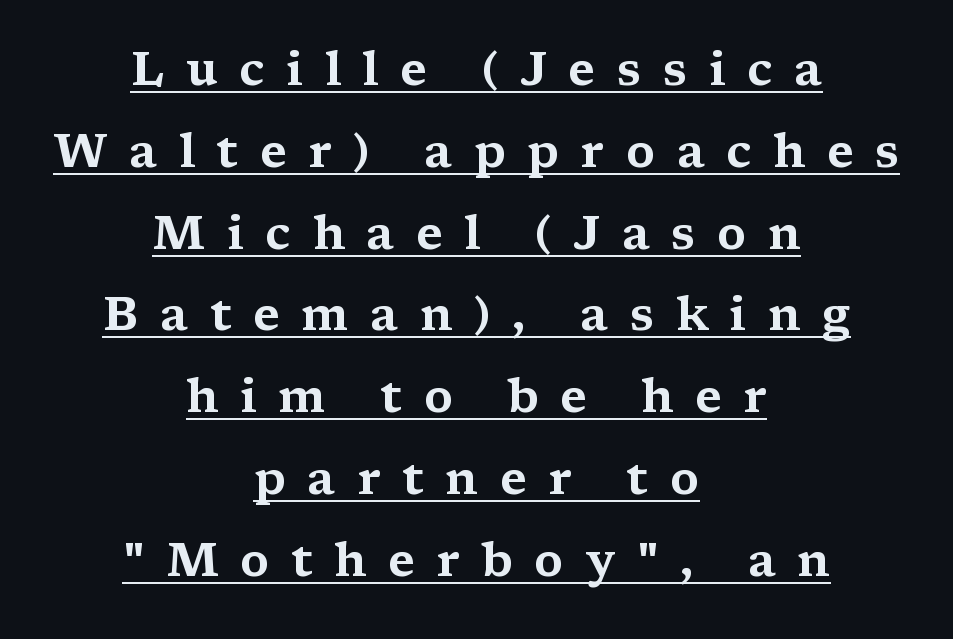
The image shows 47 px wide serif type, upright; set centered, line spacing 1.74x, unusually wide letter spacing (+0.46 em), underlined; medium stroke contrast and a medium x-height.
